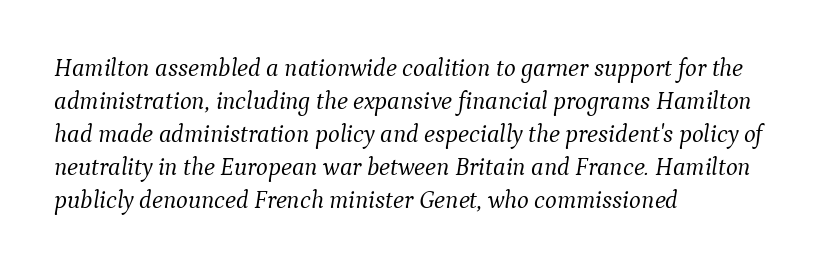
Q: Is the text bold? A: No.
Q: Is the text italic (slanted)? A: Yes, it leans right by about 9 degrees.
Q: Is the text underlined? A: No.
Q: How is the paragraph aligned? A: Left-aligned.
Q: Is the spacing between letters normal or unusually wide? A: Normal.
Q: Is the spacing between lines tight, normal or loose? A: Normal.
